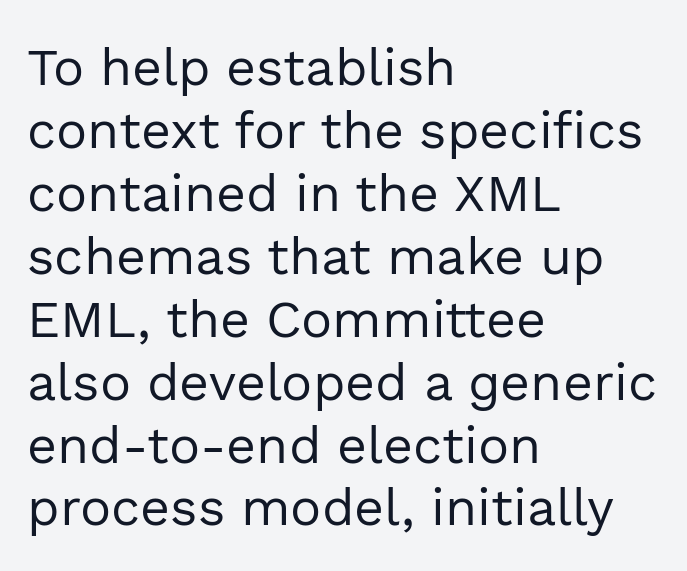
Clear beneath every line of the passage. Type style note: lacks serifs. The specimen reads as upright at a glance. Compared with typical body copy, the letter spacing here is the same.
